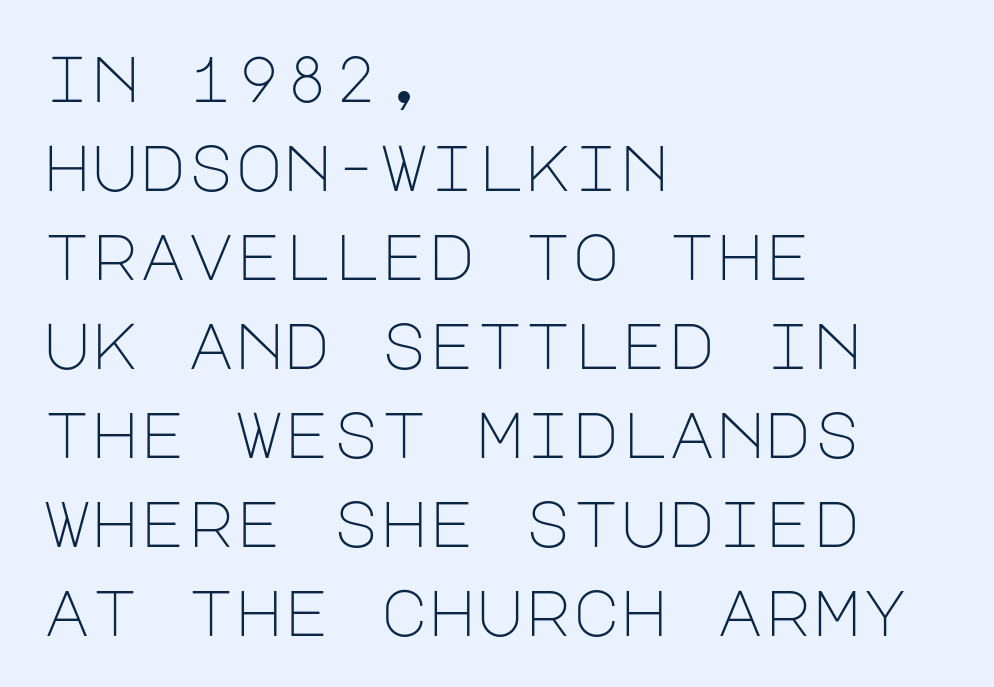
{"serif": "no", "italic": "no", "bold": "no", "weight": "light", "width": "normal", "stroke_contrast": "low", "x_height": "large", "underline": "no", "align": "left", "line_spacing": "normal", "line_spacing_ratio": 1.37, "letter_spacing": "normal", "letter_spacing_em": 0.0, "glyph_px": 65}
